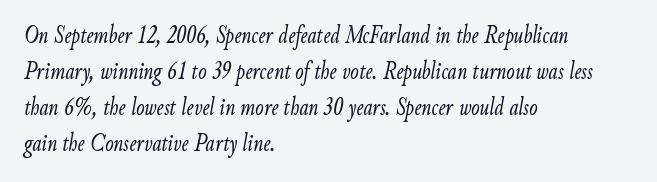
Default kerning and tracking; the words read as compact shapes. Observe the lean: these are italic letterforms. Stroke thickness stays within the range of a standard reading face or lighter. Notice how the passage keeps a crisp vertical edge on the left only.
